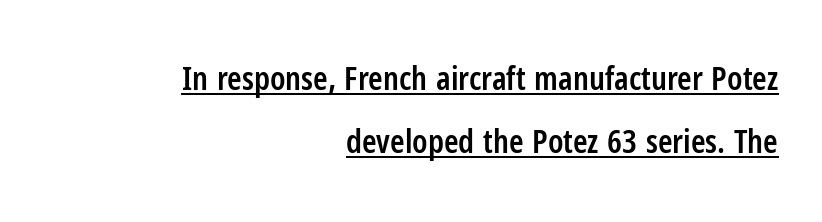
The image shows 33 px semibold, condensed sans-serif type, upright; set right-aligned, loose line spacing (1.9x), normal letter spacing, underlined; low stroke contrast and a medium x-height.
